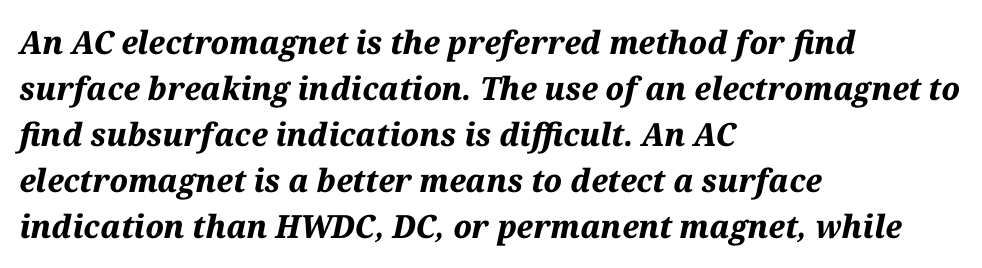
Proportional: the letters do not fall into vertical columns. Look at the tracking — it's just the regular setting, nothing added. Teacher's note: observe the even left margin — that is flush-left alignment. Baseline-to-baseline distance is the conventional proportion of letter height. Observe the lean: these are italic letterforms.
